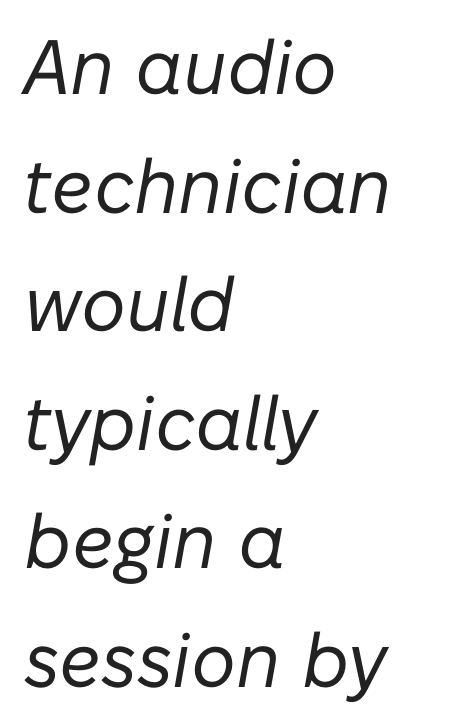
{"italic": "yes", "lean": "right", "slant_degrees": 10, "bold": "no", "weight": "regular", "width": "normal", "stroke_contrast": "low", "x_height": "medium", "monospaced": "no", "underline": "no", "align": "left", "line_spacing": "normal", "line_spacing_ratio": 1.54, "letter_spacing": "normal", "letter_spacing_em": 0.0, "glyph_px": 77}
